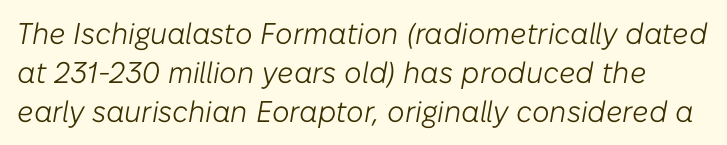
Q: Is the text bold? A: No.
Q: Is the text italic (slanted)? A: Yes, it leans right by about 10 degrees.
Q: Is the text underlined? A: No.
Q: Is the spacing between letters normal or unusually wide? A: Normal.
Q: Is the spacing between lines tight, normal or loose? A: Normal.
Q: Width (condensed, normal, or wide)? A: Normal.
Q: Stroke contrast? A: Low.
Q: x-height? A: Medium.
Q: Monospaced? A: No.
